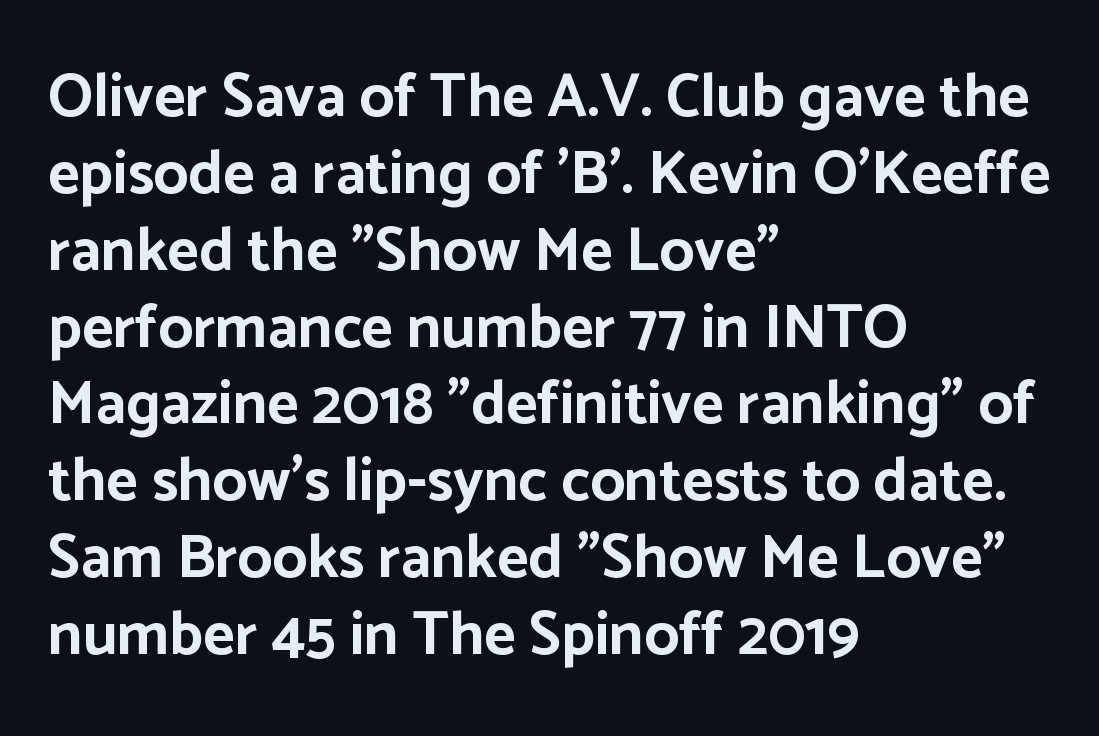
{"serif": "no", "italic": "no", "bold": "yes", "weight": "bold", "width": "normal", "stroke_contrast": "low", "x_height": "medium", "monospaced": "no", "underline": "no", "align": "left", "line_spacing": "normal", "line_spacing_ratio": 1.26, "letter_spacing": "normal", "letter_spacing_em": 0.0, "glyph_px": 61}
